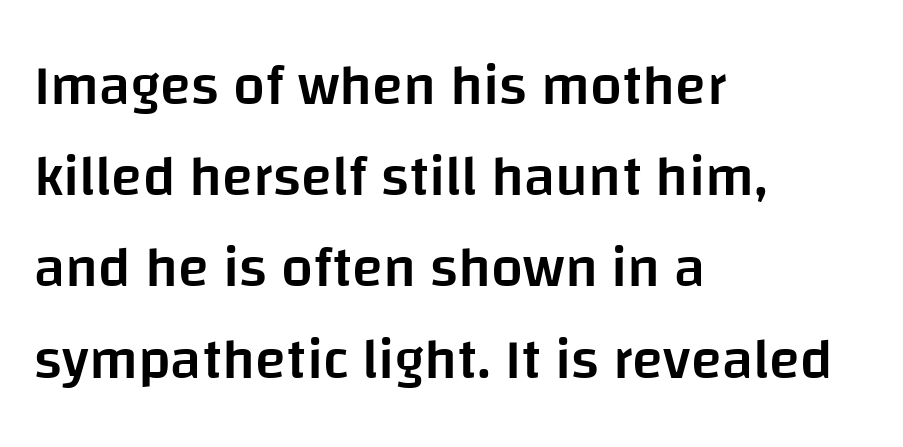
{"serif": "no", "italic": "no", "bold": "semi", "weight": "semibold", "width": "normal", "stroke_contrast": "low", "x_height": "large", "monospaced": "no", "underline": "no", "align": "left", "line_spacing": "normal", "line_spacing_ratio": 1.6, "letter_spacing": "normal", "letter_spacing_em": 0.0, "glyph_px": 57}
